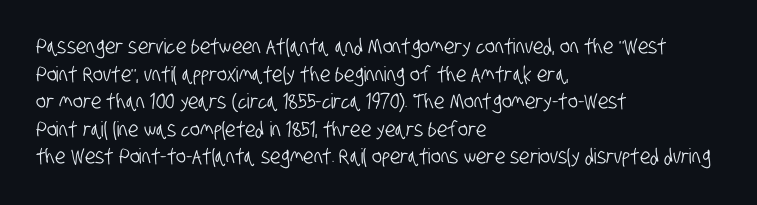
Q: Is the text underlined? A: No.
Q: How is the paragraph aligned? A: Left-aligned.
Q: Is the spacing between letters normal or unusually wide? A: Normal.
Q: Is the spacing between lines tight, normal or loose? A: Normal.
